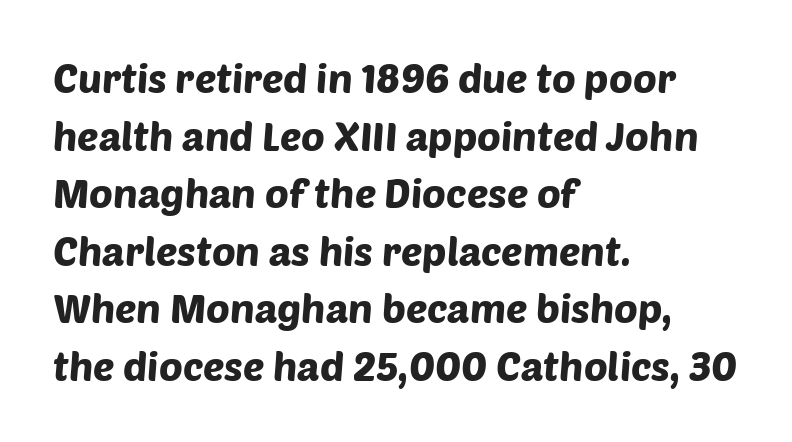
The image shows 40 px sans-serif type; set left-aligned, normal line spacing (1.44x), normal letter spacing, not underlined; low stroke contrast and a large x-height.
